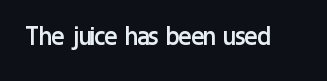
The image shows 30 px regular-weight, condensed sans-serif type, upright; set normal letter spacing, not underlined; low stroke contrast and a medium x-height.
